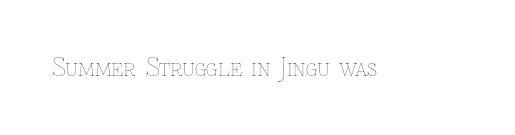
The image shows 24 px text type, upright; set normal letter spacing, not underlined.
